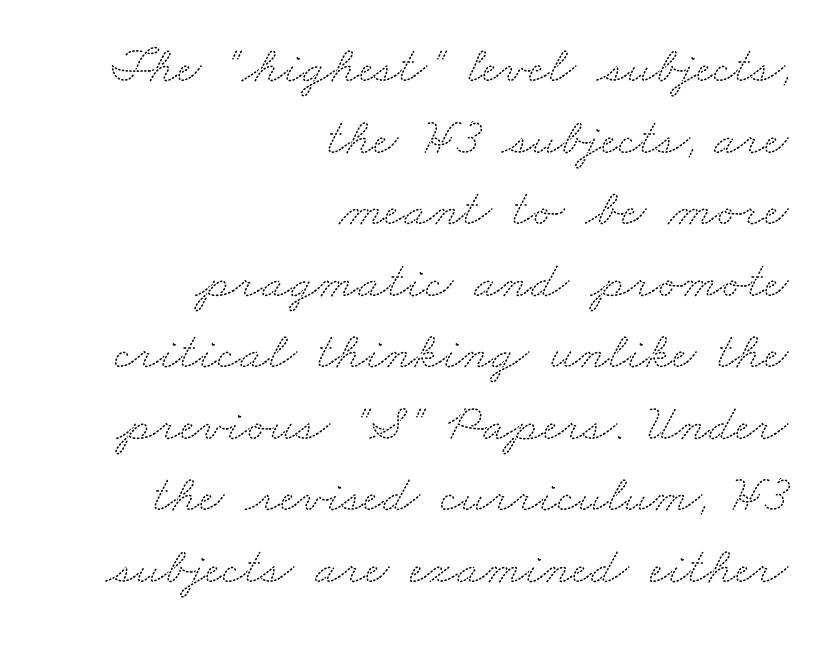
{"serif": "yes", "width": "wide", "stroke_contrast": "medium", "x_height": "small", "monospaced": "no", "underline": "no", "align": "right", "line_spacing": "normal", "line_spacing_ratio": 1.35, "letter_spacing": "normal", "letter_spacing_em": 0.0, "glyph_px": 53}
